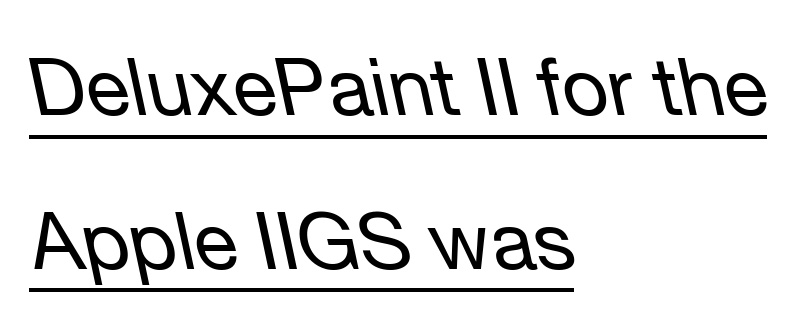
{"italic": "yes", "lean": "left", "slant_degrees": 12, "bold": "no", "weight": "regular", "width": "normal", "stroke_contrast": "low", "x_height": "medium", "monospaced": "no", "underline": "yes", "align": "left", "line_spacing": "loose", "line_spacing_ratio": 1.92, "letter_spacing": "normal", "letter_spacing_em": 0.0, "glyph_px": 80}
